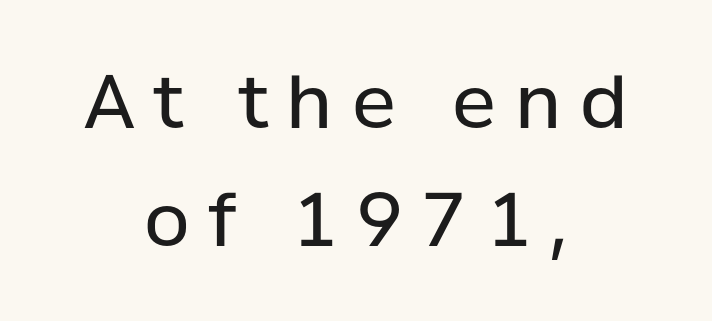
{"serif": "no", "italic": "no", "bold": "no", "weight": "regular", "width": "normal", "stroke_contrast": "low", "x_height": "medium", "monospaced": "no", "underline": "no", "align": "center", "line_spacing": "normal", "line_spacing_ratio": 1.6, "letter_spacing": "wide", "letter_spacing_em": 0.26, "glyph_px": 74}
